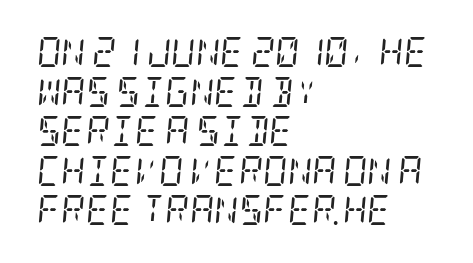
Q: Is the text bold? A: No.
Q: Is the text italic (slanted)? A: Yes, it leans right by about 5 degrees.
Q: Is the typeface a serif or a sans-serif typeface? A: Serif.
Q: Is the text underlined? A: No.
Q: How is the paragraph aligned? A: Left-aligned.
Q: Is the spacing between letters normal or unusually wide? A: Normal.
Q: Is the spacing between lines tight, normal or loose? A: Normal.
Q: Width (condensed, normal, or wide)? A: Condensed.
Q: Stroke contrast? A: Low.
Q: x-height? A: Large.
